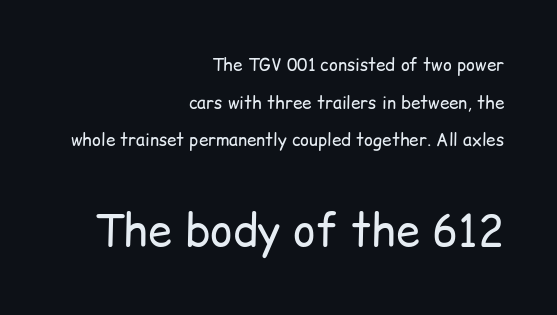
In CSS terms this would be text-align: right. The strokes carry an ordinary text weight at most. The emphasis by scale lands on block number two, below. Interline gaps are noticeably wide in this sample. Unlike italic type, these characters show no tilt at all. Note the varied advance widths — an 'i' is clearly narrower than an 'm'.
